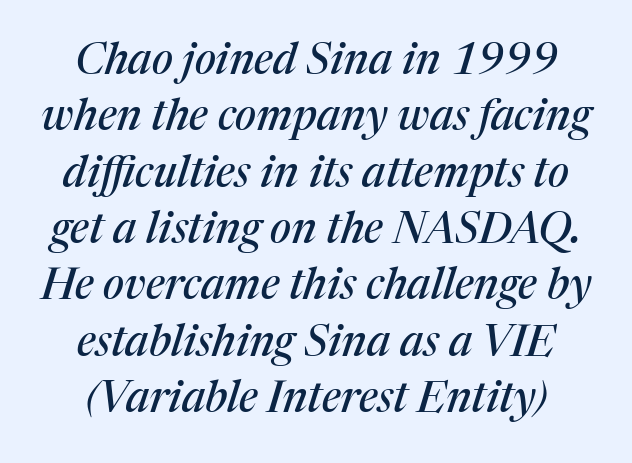
{"serif": "yes", "italic": "yes", "lean": "right", "slant_degrees": 17, "width": "normal", "stroke_contrast": "medium", "x_height": "medium", "monospaced": "no", "underline": "no", "line_spacing": "normal", "line_spacing_ratio": 1.31, "letter_spacing": "normal", "letter_spacing_em": 0.0, "glyph_px": 43}
